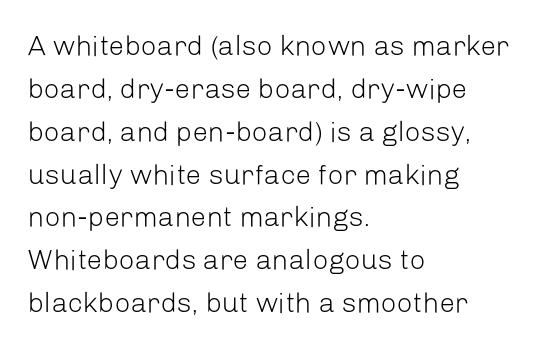
The image shows 28 px light sans-serif type, upright; set left-aligned, normal line spacing (1.53x), normal letter spacing, not underlined; low stroke contrast and a medium x-height.
